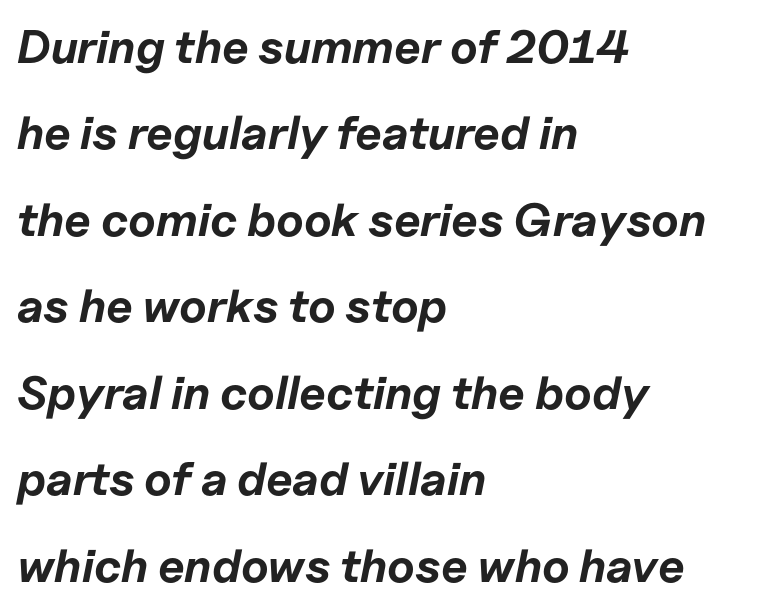
Q: Is the text bold? A: Yes.
Q: Is the text italic (slanted)? A: Yes, it leans right by about 11 degrees.
Q: Is the text underlined? A: No.
Q: How is the paragraph aligned? A: Left-aligned.
Q: Is the spacing between letters normal or unusually wide? A: Normal.
Q: Width (condensed, normal, or wide)? A: Normal.
Q: Stroke contrast? A: Low.
Q: x-height? A: Medium.
Q: Monospaced? A: No.
